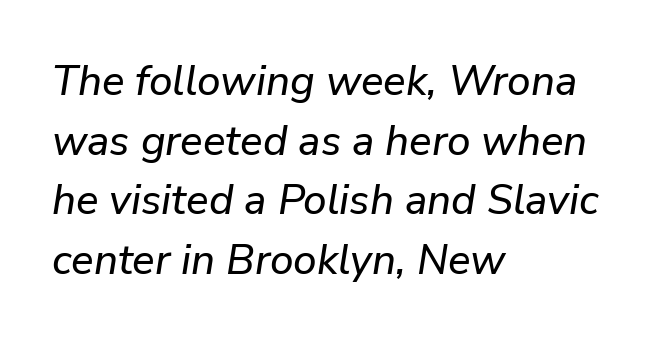
The image shows 42 px text type, italic (leaning right); set left-aligned, normal line spacing (1.42x), normal letter spacing, not underlined; low stroke contrast and a medium x-height.
